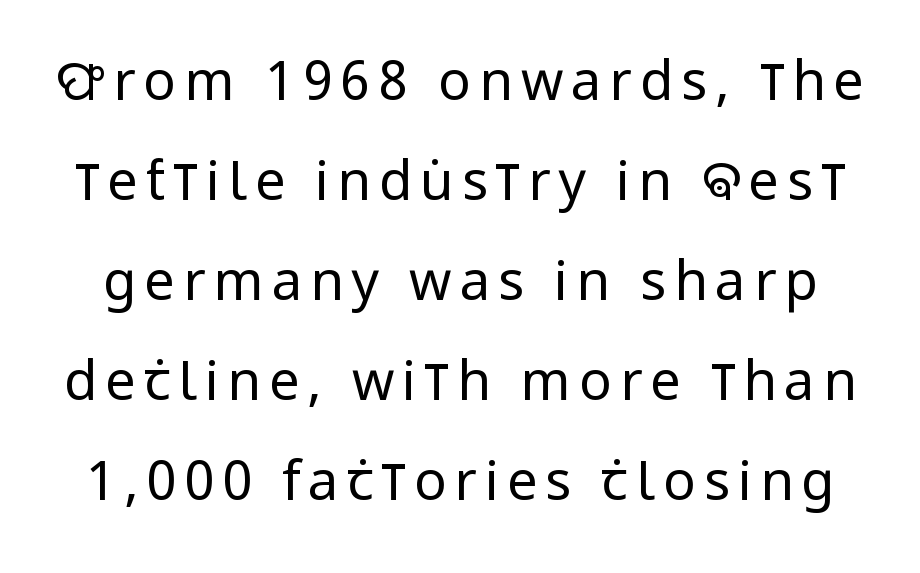
Q: Is the text bold? A: No.
Q: Is the text italic (slanted)? A: No, it is upright.
Q: Is the typeface a serif or a sans-serif typeface? A: Sans-serif.
Q: Is the text underlined? A: No.
Q: Width (condensed, normal, or wide)? A: Condensed.
Q: Stroke contrast? A: Low.
Q: x-height? A: Large.
Q: Monospaced? A: No.
